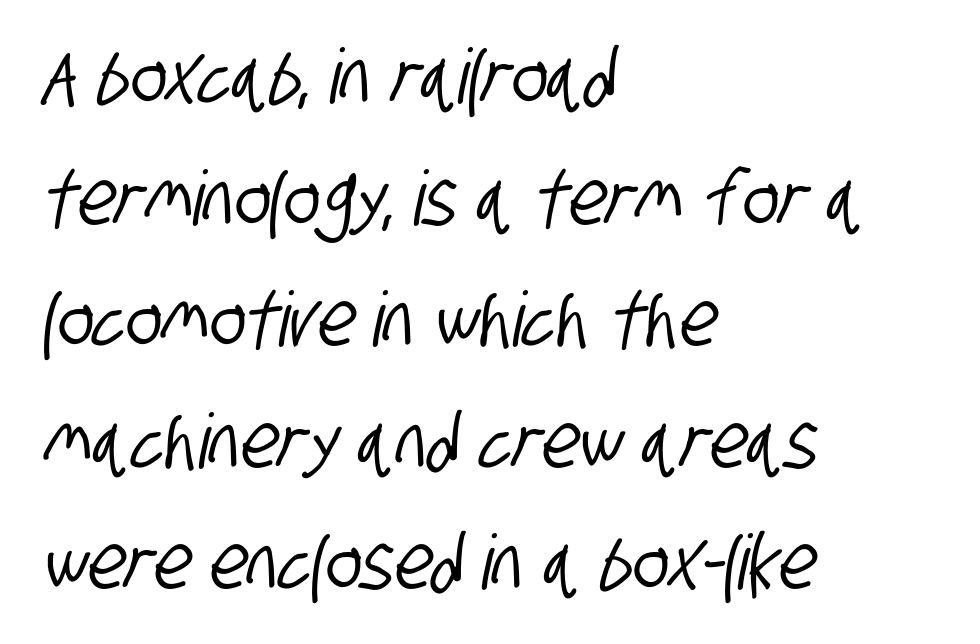
This rendering employs a face without finishing strokes, i.e., a sans-serif. Compared with typical body copy, the letter spacing here is the same. Line starts are locked; line ends wander. The gap between lines stays unmarked. These lines sit exactly where default settings would place them.
